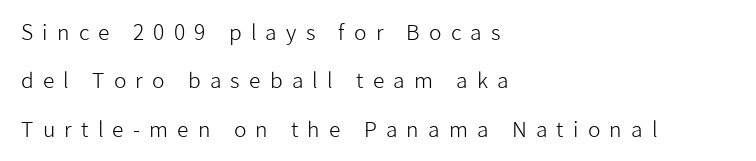
The rendering anchors every line to the left-hand side. In terms of leading, this rendering errs on the spacious side. Tracking value appears strongly positive — letters spread wide. Counters stay open thanks to moderate or lighter strokes. Rule under the text: the space is simply empty. This is roman type, the default non-slanted kind.
